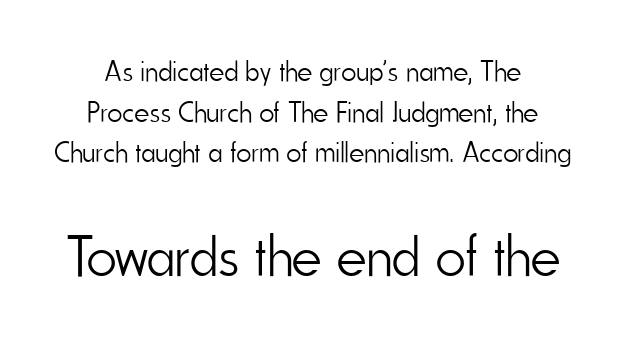
Q: Is the text bold? A: No.
Q: Is the text italic (slanted)? A: No, it is upright.
Q: Is the typeface a serif or a sans-serif typeface? A: Sans-serif.
Q: Is the text underlined? A: No.
Q: Is the spacing between letters normal or unusually wide? A: Normal.
Q: Is the spacing between lines tight, normal or loose? A: Normal.
Q: Which block of text is set in a larger size, the first (top) or the second (bottom)? A: The second (bottom) one.
Q: Width (condensed, normal, or wide)? A: Condensed.
Q: Stroke contrast? A: Low.
Q: x-height? A: Small.
Q: Monospaced? A: No.
